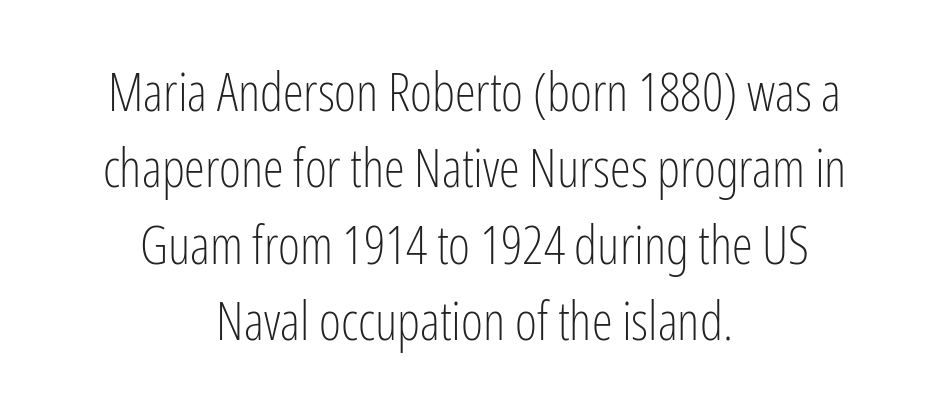
The image shows 53 px light, condensed sans-serif type, upright; set centered, normal line spacing (1.44x), normal letter spacing, not underlined; low stroke contrast and a medium x-height.
